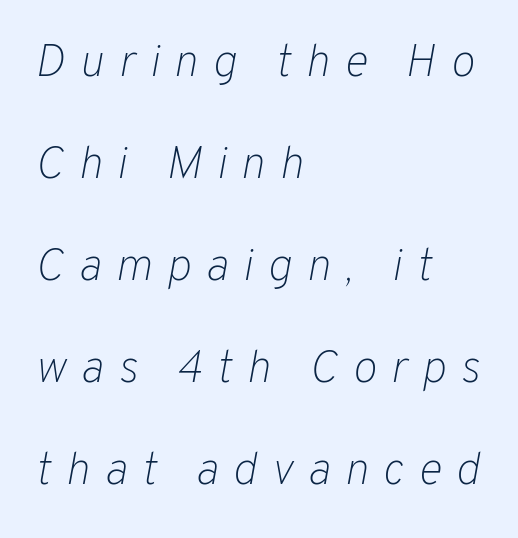
These lines stand farther apart than default settings would place them. A quiet, ordinary-to-light weight characterises the typeface. Here the designer chose a conventional face with non-uniform glyph widths. You can tell it's italic because the verticals aren't actually vertical. The tracking jumps out immediately: characters are airy and widely separated.
